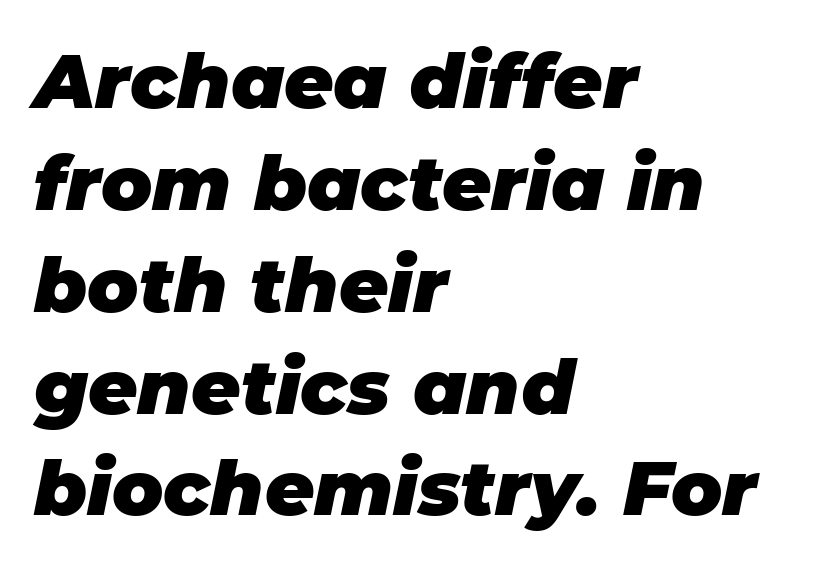
The typesetting leans heavy: a genuine bold. You can tell it's italic because the verticals aren't actually vertical. Tracking here is standard; glyphs follow each other at the usual distance. A typesetter would call this proportional, since set widths differ per character. The passage shown is not underscored anywhere.
